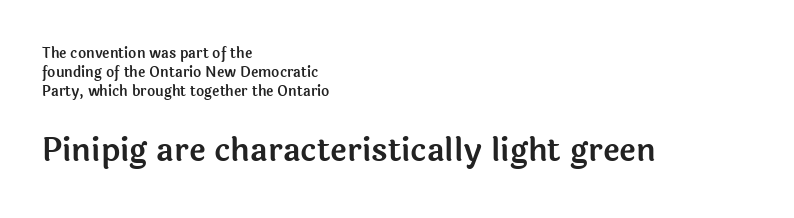
Q: Is the text italic (slanted)? A: No, it is upright.
Q: Is the typeface a serif or a sans-serif typeface? A: Sans-serif.
Q: Is the text underlined? A: No.
Q: How is the paragraph aligned? A: Left-aligned.
Q: Is the spacing between letters normal or unusually wide? A: Normal.
Q: Is the spacing between lines tight, normal or loose? A: Normal.
Q: Which block of text is set in a larger size, the first (top) or the second (bottom)? A: The second (bottom) one.
Q: Width (condensed, normal, or wide)? A: Normal.
Q: x-height? A: Medium.
Q: Monospaced? A: No.
